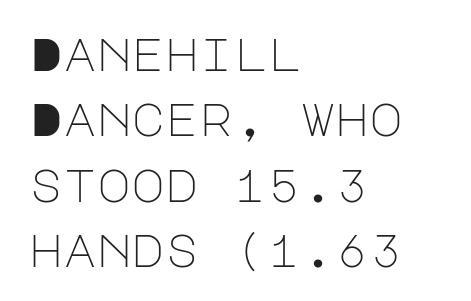
Glance below the letters and you will spot only blank space. This sample uses plain, unmodified letter spacing. Leading matches the norm, producing a regular column. Italic? Not at all — the glyphs are vertical.
